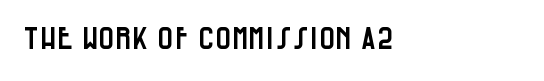
Type style note: lacks serifs. Horizontally, the lines are justified to the leading edge only. Is this a fixed-width face? No — the glyphs have proportional, varying widths. Anything drawn beneath the words? Only blank space.
